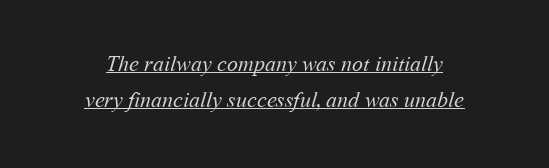
The image shows 22 px text type; set normal line spacing (1.64x), normal letter spacing, underlined.
